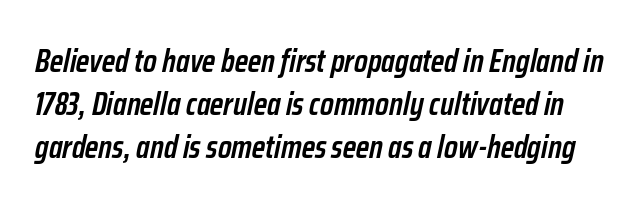
The image shows 32 px semibold, condensed type, italic (leaning right); set normal line spacing (1.35x), normal letter spacing, not underlined; low stroke contrast and a medium x-height.
